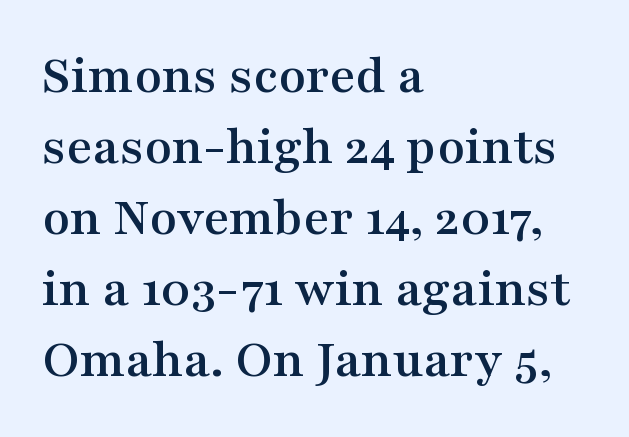
{"serif": "yes", "italic": "no", "width": "wide", "stroke_contrast": "medium", "x_height": "medium", "monospaced": "no", "underline": "no", "align": "left", "line_spacing": "normal", "line_spacing_ratio": 1.27, "letter_spacing": "normal", "letter_spacing_em": 0.0, "glyph_px": 56}
